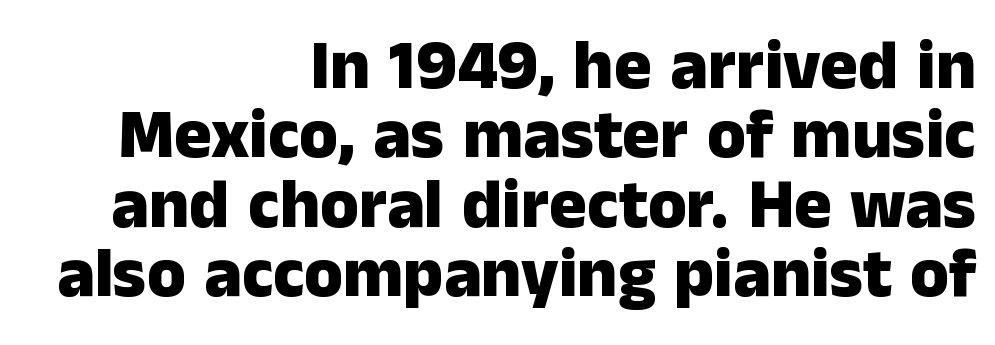
Q: Is the text bold? A: Yes.
Q: Is the text italic (slanted)? A: No, it is upright.
Q: Is the typeface a serif or a sans-serif typeface? A: Sans-serif.
Q: Is the text underlined? A: No.
Q: How is the paragraph aligned? A: Right-aligned.
Q: Is the spacing between letters normal or unusually wide? A: Normal.
Q: Is the spacing between lines tight, normal or loose? A: Tight.
Q: Width (condensed, normal, or wide)? A: Normal.
Q: Stroke contrast? A: Low.
Q: x-height? A: Medium.
Q: Monospaced? A: No.
